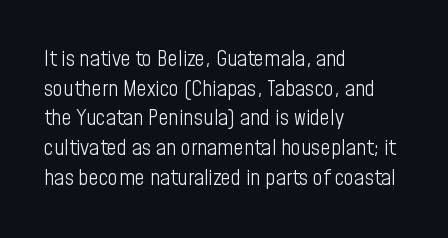
Q: Is the text bold? A: No.
Q: Is the text italic (slanted)? A: No, it is upright.
Q: Is the text underlined? A: No.
Q: How is the paragraph aligned? A: Left-aligned.
Q: Is the spacing between letters normal or unusually wide? A: Normal.
Q: Is the spacing between lines tight, normal or loose? A: Normal.
